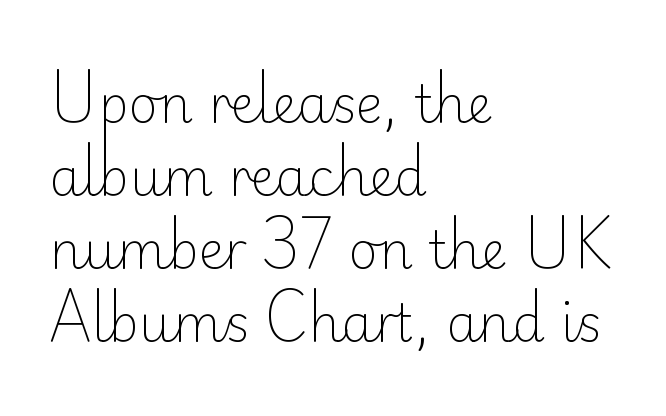
Q: Is the text bold? A: No.
Q: Is the text italic (slanted)? A: No, it is upright.
Q: Is the typeface a serif or a sans-serif typeface? A: Sans-serif.
Q: Is the text underlined? A: No.
Q: How is the paragraph aligned? A: Left-aligned.
Q: Is the spacing between letters normal or unusually wide? A: Normal.
Q: Is the spacing between lines tight, normal or loose? A: Normal.
Q: Width (condensed, normal, or wide)? A: Normal.
Q: Stroke contrast? A: Low.
Q: x-height? A: Small.
Q: Monospaced? A: No.
